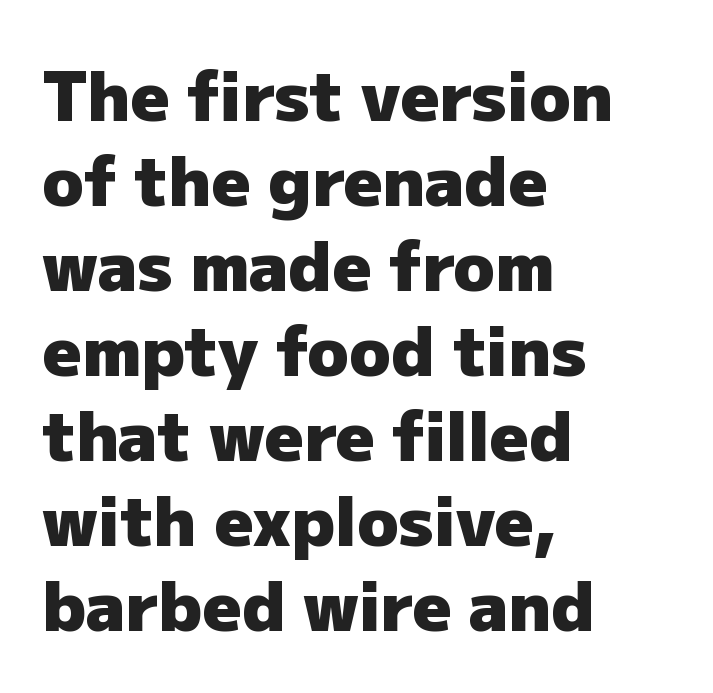
The image shows 68 px heavy sans-serif type, upright; set left-aligned, normal line spacing (1.25x), normal letter spacing, not underlined; low stroke contrast and a medium x-height.
